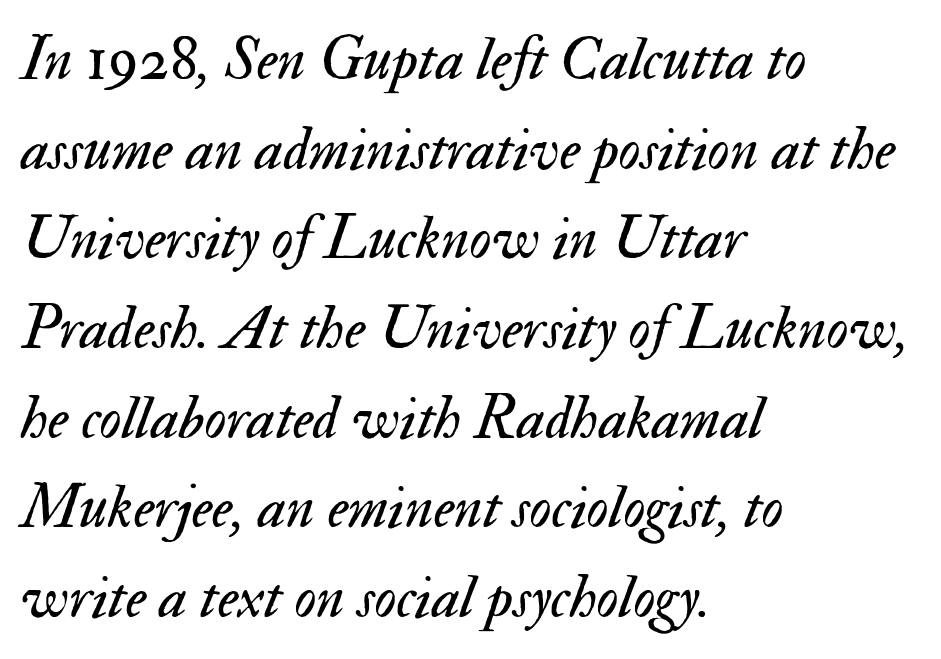
Q: Is the text bold? A: No.
Q: Is the text italic (slanted)? A: Yes, it leans right by about 17 degrees.
Q: Is the text underlined? A: No.
Q: How is the paragraph aligned? A: Left-aligned.
Q: Is the spacing between letters normal or unusually wide? A: Normal.
Q: Is the spacing between lines tight, normal or loose? A: Normal.
Q: Width (condensed, normal, or wide)? A: Normal.
Q: Stroke contrast? A: Medium.
Q: x-height? A: Small.
Q: Monospaced? A: No.
